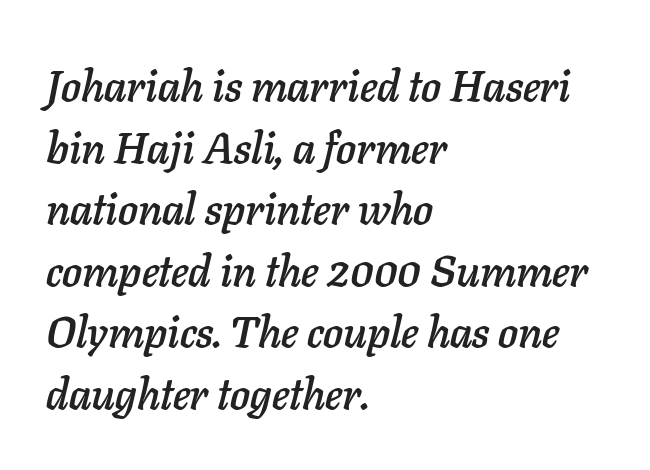
{"italic": "yes", "lean": "right", "slant_degrees": 11, "width": "normal", "stroke_contrast": "low", "x_height": "medium", "monospaced": "no", "underline": "no", "align": "left", "line_spacing": "normal", "line_spacing_ratio": 1.4, "letter_spacing": "normal", "letter_spacing_em": 0.0, "glyph_px": 44}
